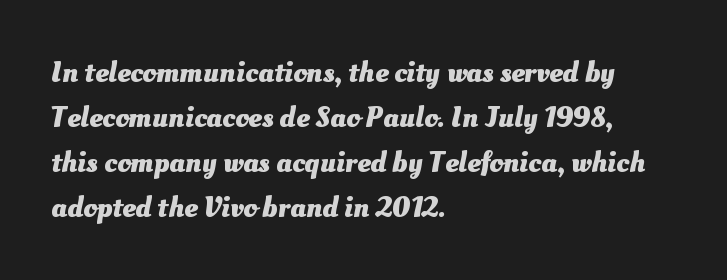
Honestly, the row spacing looks completely unremarkable. The text block is weighted toward the left margin, trailing off unevenly rightward. Bare-footed words on every line. Caption: standard tracking, unaltered.
